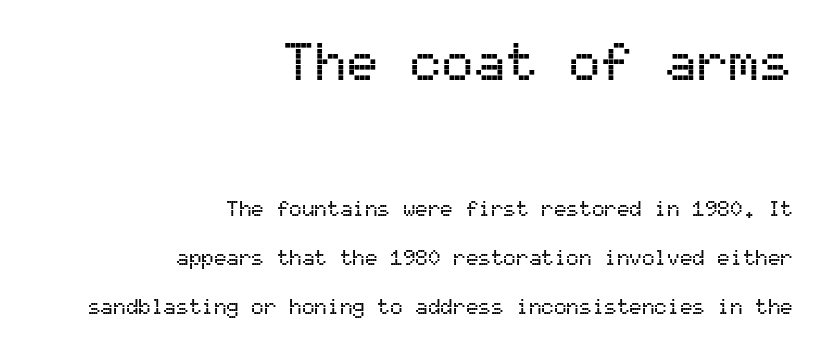
Typeset ragged left — the right edge is the straight one. This is the regular roman posture of the typeface. A bare baseline throughout the passage. Nope, no serifs anywhere on these letters.
